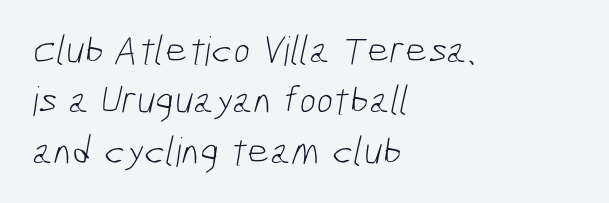
{"serif": "no", "bold": "no", "weight": "light", "width": "condensed", "stroke_contrast": "low", "x_height": "medium", "monospaced": "no", "underline": "no", "align": "left", "line_spacing": "normal", "line_spacing_ratio": 1.26, "letter_spacing": "normal", "letter_spacing_em": 0.0, "glyph_px": 40}
